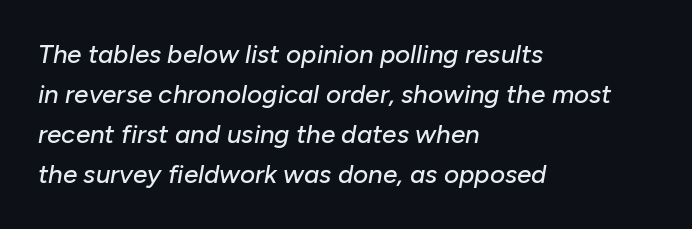
Successive baselines arrive at the customary interval. No word sits above an underline. Compared with typical body copy, the letter spacing here is the same. Designer's note — italics engaged.
